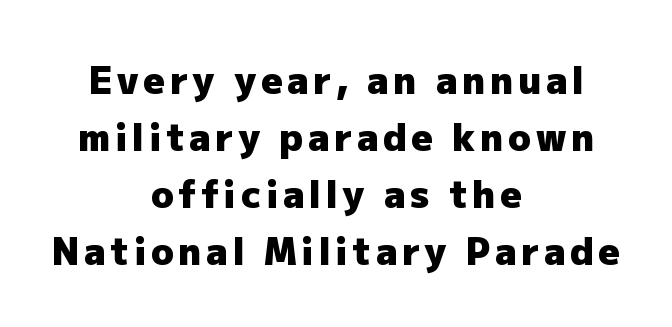
The image shows 37 px heavy sans-serif type, upright; set centered, normal line spacing (1.54x), not underlined; low stroke contrast and a medium x-height.
